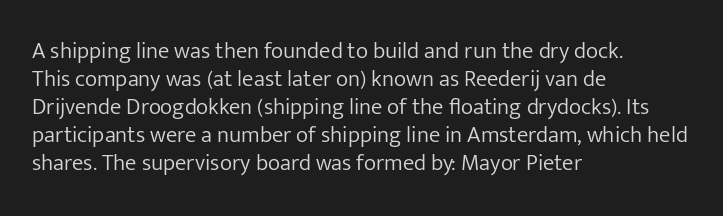
Q: Is the text bold? A: No.
Q: Is the text italic (slanted)? A: No, it is upright.
Q: Is the text underlined? A: No.
Q: How is the paragraph aligned? A: Left-aligned.
Q: Is the spacing between letters normal or unusually wide? A: Normal.
